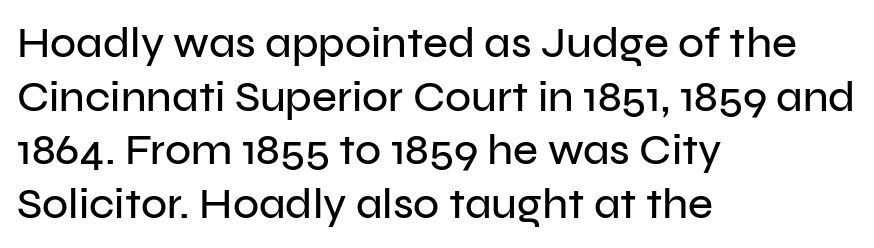
{"serif": "no", "italic": "no", "width": "normal", "stroke_contrast": "low", "x_height": "medium", "monospaced": "no", "underline": "no", "align": "left", "line_spacing": "normal", "line_spacing_ratio": 1.25, "letter_spacing": "normal", "letter_spacing_em": 0.0, "glyph_px": 43}
